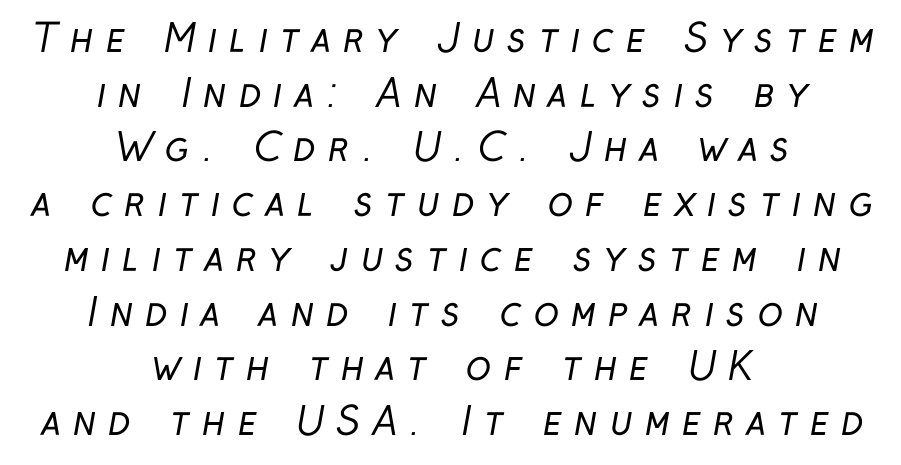
{"serif": "no", "bold": "no", "weight": "regular", "width": "condensed", "stroke_contrast": "low", "x_height": "medium", "monospaced": "no", "underline": "no", "align": "center", "line_spacing": "normal", "line_spacing_ratio": 1.44, "letter_spacing": "wide", "letter_spacing_em": 0.32, "glyph_px": 38}
